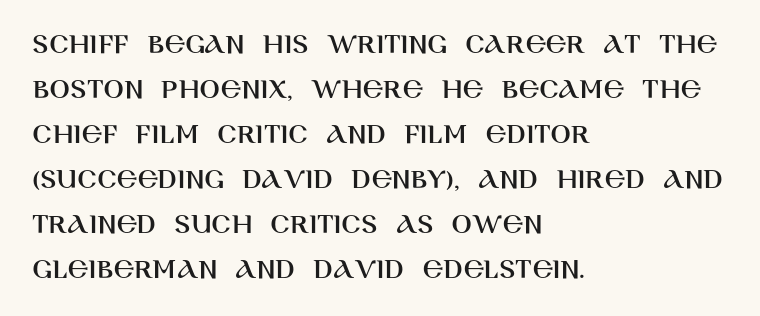
Q: Is the text italic (slanted)? A: No, it is upright.
Q: Is the typeface a serif or a sans-serif typeface? A: Sans-serif.
Q: Is the text underlined? A: No.
Q: How is the paragraph aligned? A: Left-aligned.
Q: Is the spacing between letters normal or unusually wide? A: Normal.
Q: Is the spacing between lines tight, normal or loose? A: Normal.
Q: Width (condensed, normal, or wide)? A: Normal.
Q: Stroke contrast? A: High.
Q: x-height? A: Large.
Q: Monospaced? A: No.
